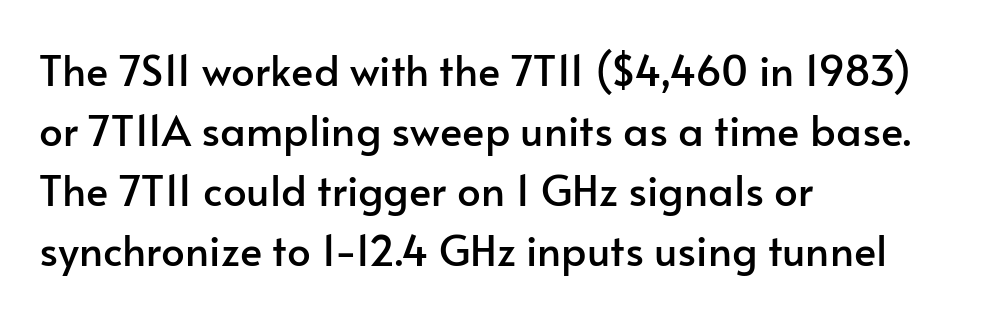
Line spacing here is normal. Quick note: underline off. Nothing sits at the stroke ends, so this counts as sans-serif. Line beginnings align vertically; line endings do not. Note the varied advance widths — an 'i' is clearly narrower than an 'm'. Each word holds together tightly as a unit, with standard inter-letter gaps.
